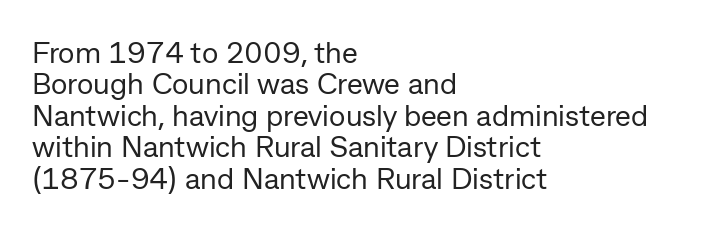
The image shows 30 px regular-weight sans-serif type, upright; set left-aligned, tight line spacing (1.05x), normal letter spacing, not underlined; low stroke contrast and a medium x-height.
